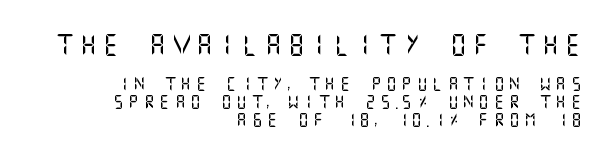
The image shows 21 px text type, upright; set right-aligned, normal line spacing (1.29x), unusually wide letter spacing (+0.3 em), not underlined; the first (top) block is 1.5x larger.
